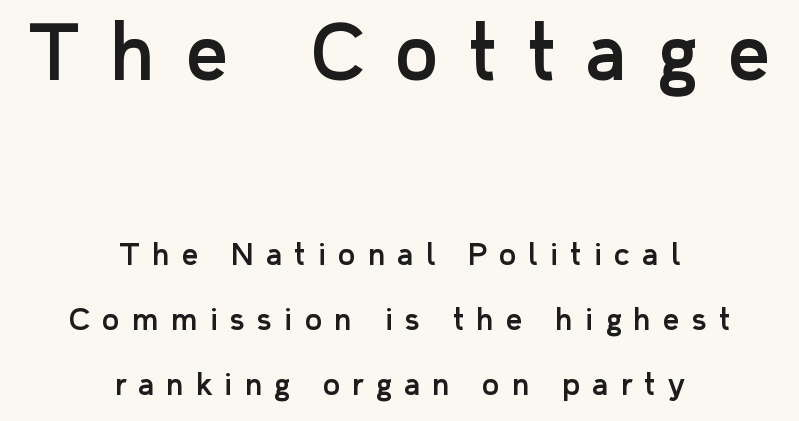
The image shows 73 px sans-serif type, upright; set centered, loose line spacing (2.24x), unusually wide letter spacing (+0.43 em), not underlined; the first (top) block is 2.52x larger; low stroke contrast and a medium x-height.
